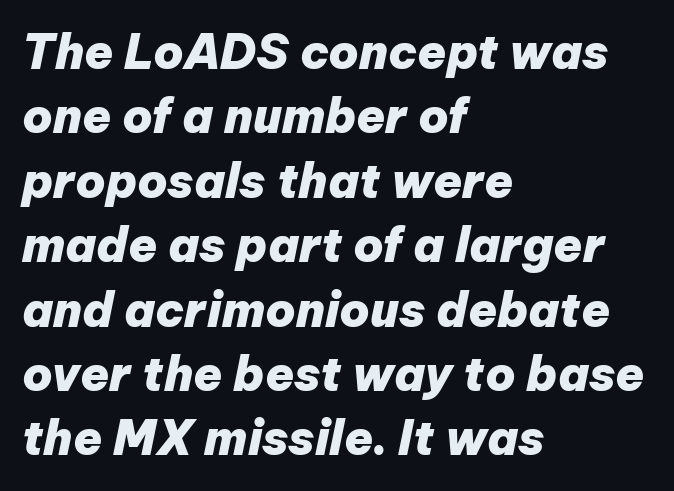
{"italic": "yes", "lean": "right", "slant_degrees": 12, "bold": "yes", "weight": "heavy", "width": "normal", "stroke_contrast": "low", "x_height": "medium", "monospaced": "no", "underline": "no", "align": "left", "line_spacing": "normal", "line_spacing_ratio": 1.37, "letter_spacing": "normal", "letter_spacing_em": 0.0, "glyph_px": 47}
